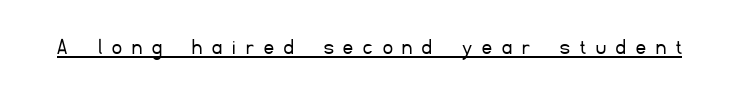
Q: Is the text bold? A: No.
Q: Is the text italic (slanted)? A: No, it is upright.
Q: Is the text underlined? A: Yes.
Q: Is the spacing between letters normal or unusually wide? A: Unusually wide.
